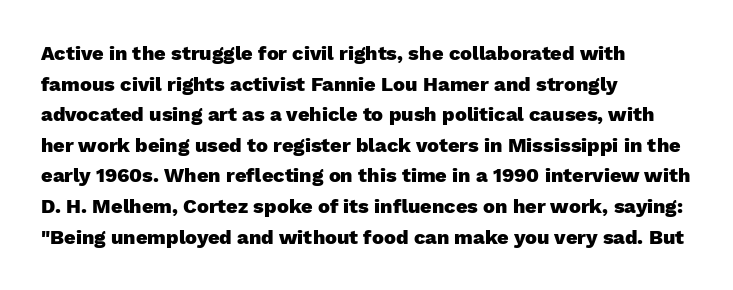
{"italic": "no", "bold": "yes", "underline": "no", "align": "left", "line_spacing": "normal", "line_spacing_ratio": 1.53, "letter_spacing": "normal", "letter_spacing_em": 0.0, "glyph_px": 20}
